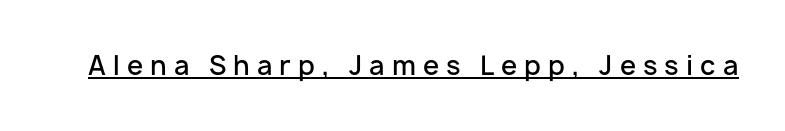
Q: Is the text bold? A: Semi-bold.
Q: Is the text italic (slanted)? A: No, it is upright.
Q: Is the text underlined? A: Yes.
Q: Is the spacing between letters normal or unusually wide? A: Unusually wide.
